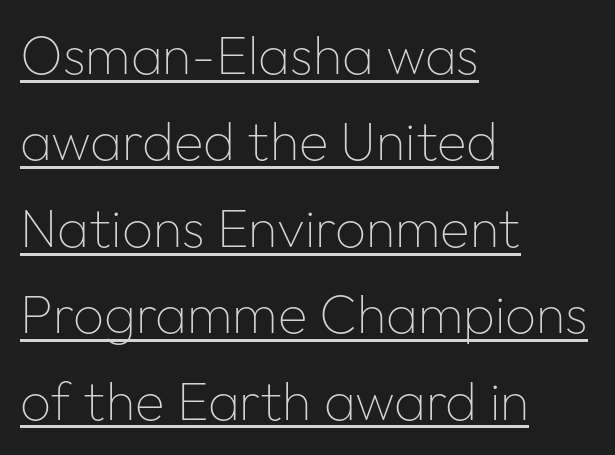
{"serif": "no", "italic": "no", "bold": "no", "weight": "thin", "width": "normal", "stroke_contrast": "low", "x_height": "medium", "monospaced": "no", "underline": "yes", "align": "left", "line_spacing": "normal", "line_spacing_ratio": 1.6, "letter_spacing": "normal", "letter_spacing_em": 0.0, "glyph_px": 54}
